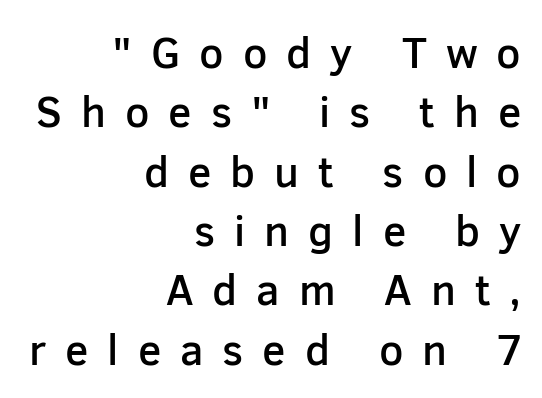
The image shows 43 px semibold sans-serif type, upright; set right-aligned, normal line spacing (1.38x), unusually wide letter spacing (+0.44 em), not underlined; low stroke contrast and a medium x-height.
